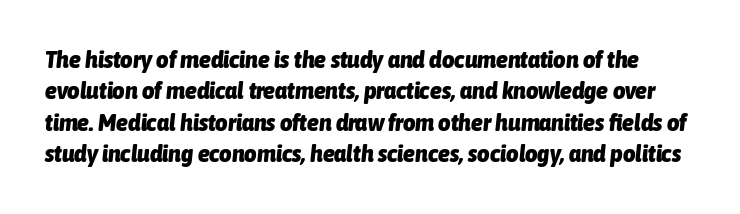
Q: Is the text bold? A: Yes.
Q: Is the text italic (slanted)? A: Yes, it leans right by about 6 degrees.
Q: Is the text underlined? A: No.
Q: Is the spacing between letters normal or unusually wide? A: Normal.
Q: Is the spacing between lines tight, normal or loose? A: Normal.
